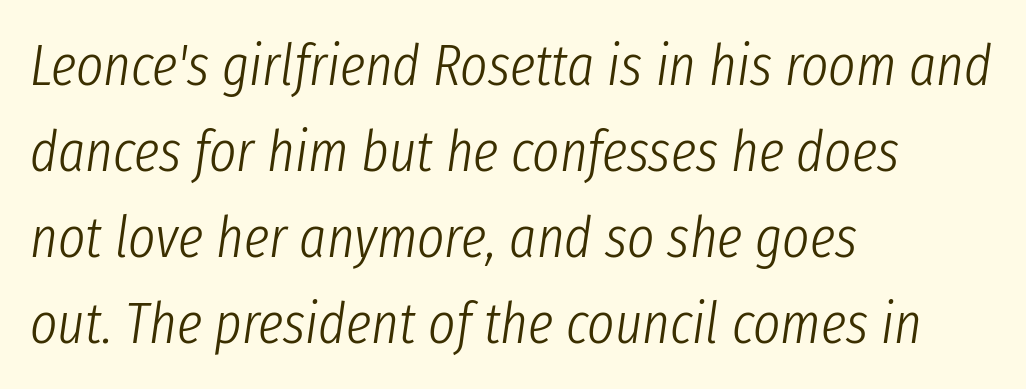
Q: Is the text bold? A: No.
Q: Is the text italic (slanted)? A: Yes, it leans right by about 8 degrees.
Q: Is the text underlined? A: No.
Q: How is the paragraph aligned? A: Left-aligned.
Q: Is the spacing between letters normal or unusually wide? A: Normal.
Q: Is the spacing between lines tight, normal or loose? A: Normal.
Q: Width (condensed, normal, or wide)? A: Condensed.
Q: Stroke contrast? A: Low.
Q: x-height? A: Medium.
Q: Monospaced? A: No.
